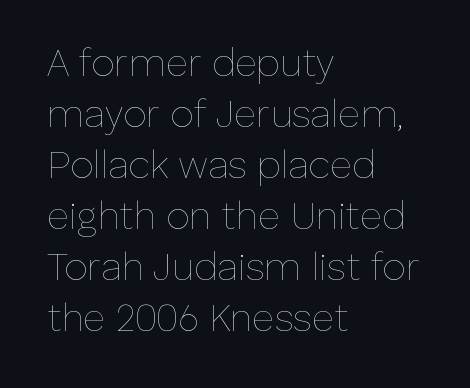
Q: Is the text bold? A: No.
Q: Is the text italic (slanted)? A: No, it is upright.
Q: Is the text underlined? A: No.
Q: How is the paragraph aligned? A: Left-aligned.
Q: Is the spacing between letters normal or unusually wide? A: Normal.
Q: Is the spacing between lines tight, normal or loose? A: Normal.
Q: Width (condensed, normal, or wide)? A: Normal.
Q: Stroke contrast? A: Low.
Q: x-height? A: Medium.
Q: Monospaced? A: No.
